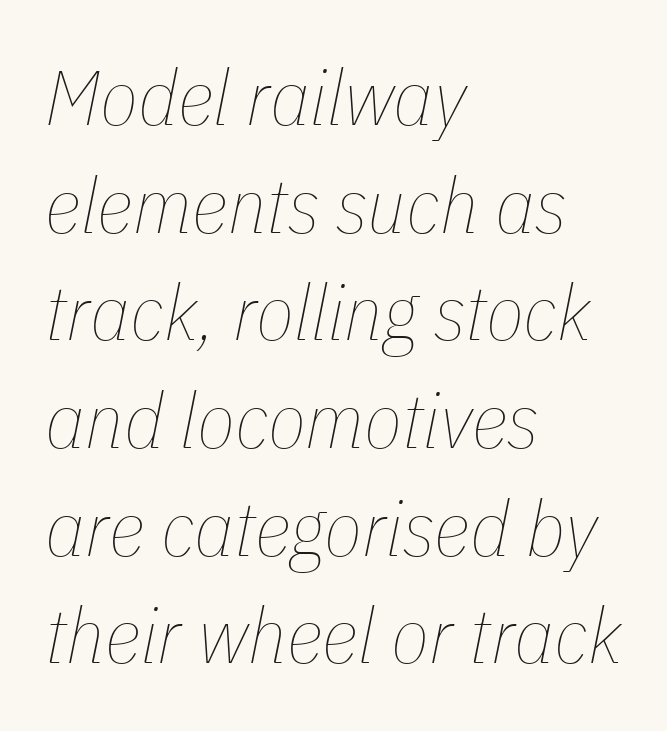
{"italic": "yes", "lean": "right", "slant_degrees": 11, "bold": "no", "weight": "thin", "width": "condensed", "stroke_contrast": "low", "x_height": "medium", "monospaced": "no", "underline": "no", "align": "left", "line_spacing": "normal", "line_spacing_ratio": 1.38, "letter_spacing": "normal", "letter_spacing_em": 0.0, "glyph_px": 78}
